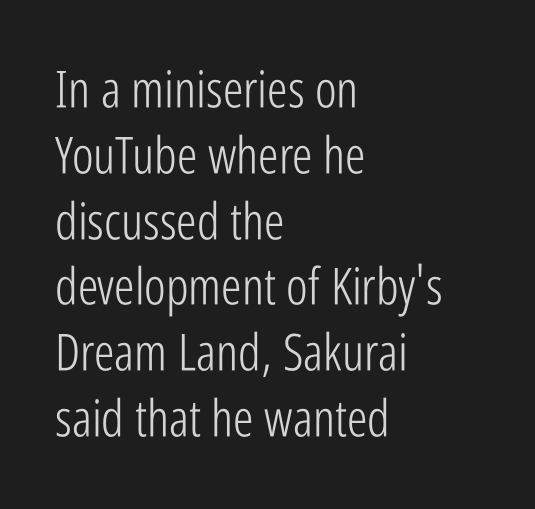
Ink coverage per letter is moderate at most. Ascenders rise straight up at ninety degrees. Horizontal alignment here is leftward, the default for most running prose. This sample has the flowing, uneven cadence of proportional lettering. Type without underlining.
